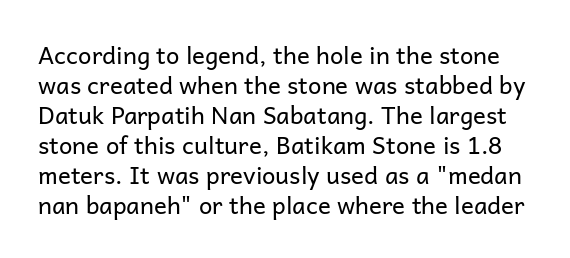
Students, note that the glyphs here touch the page at normal intervals. The baseline area is clear. The vertical gap from one line to the next is medium. No extra ink here — the face is not bold. Nope, not italic — everything's standing straight.
